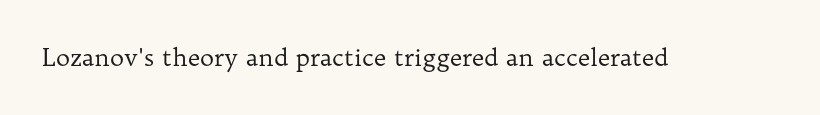
{"italic": "no", "bold": "no", "underline": "no", "letter_spacing": "normal", "letter_spacing_em": 0.0, "glyph_px": 24}
